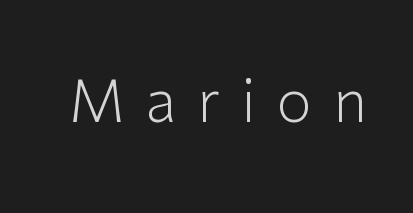
Q: Is the text bold? A: No.
Q: Is the text italic (slanted)? A: No, it is upright.
Q: Is the typeface a serif or a sans-serif typeface? A: Sans-serif.
Q: Is the text underlined? A: No.
Q: Is the spacing between letters normal or unusually wide? A: Unusually wide.
Q: Width (condensed, normal, or wide)? A: Normal.
Q: Stroke contrast? A: Low.
Q: x-height? A: Medium.
Q: Monospaced? A: No.
